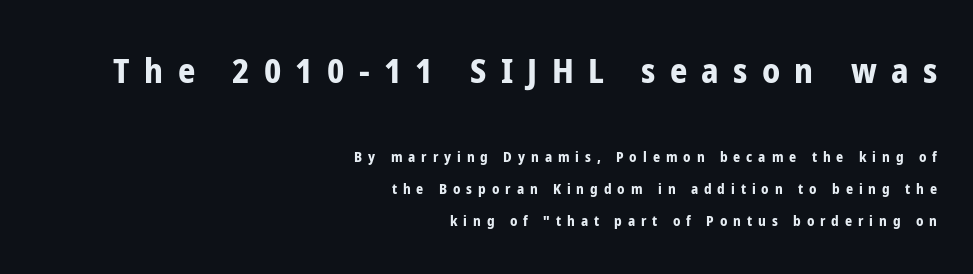
Only glyphs here, with clear space below each row. Which margin do the lines hug? The right one — the left edge is uneven. Regarding leading, the lines here are spaced well apart. Each letter keeps its own natural width here, so spacing adapts to shape.
